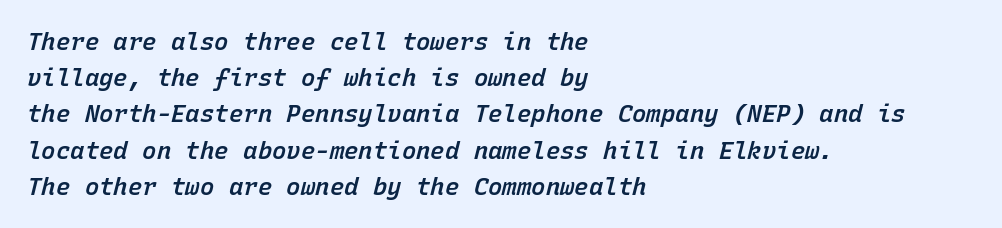
The image shows 24 px text type, italic (leaning right); set left-aligned, normal line spacing (1.51x), normal letter spacing, not underlined.
